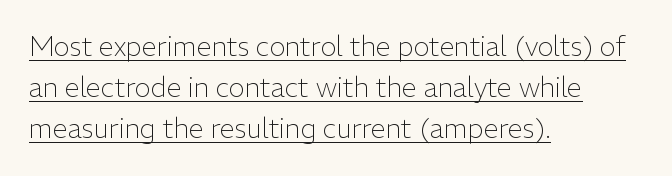
The setting favours the left margin, as ordinary paragraphs usually do. What's the leading like? Ordinary, nothing unusual. Compared with a typical body face, this is equally light or lighter still. This is the regular roman posture of the typeface. A continuous stroke trails under the words, as in a hyperlink. The line texture is even and compact thanks to regular tracking.
